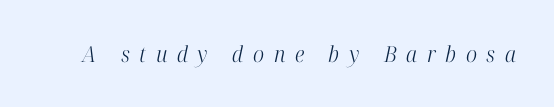
{"italic": "yes", "lean": "right", "slant_degrees": 12, "bold": "no", "underline": "no", "letter_spacing": "wide", "letter_spacing_em": 0.44, "glyph_px": 22}
